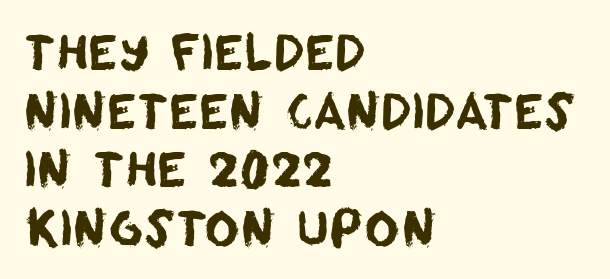
Q: Is the typeface a serif or a sans-serif typeface? A: Sans-serif.
Q: Is the text underlined? A: No.
Q: How is the paragraph aligned? A: Left-aligned.
Q: Is the spacing between letters normal or unusually wide? A: Normal.
Q: Width (condensed, normal, or wide)? A: Normal.
Q: Stroke contrast? A: Low.
Q: x-height? A: Large.
Q: Monospaced? A: No.
